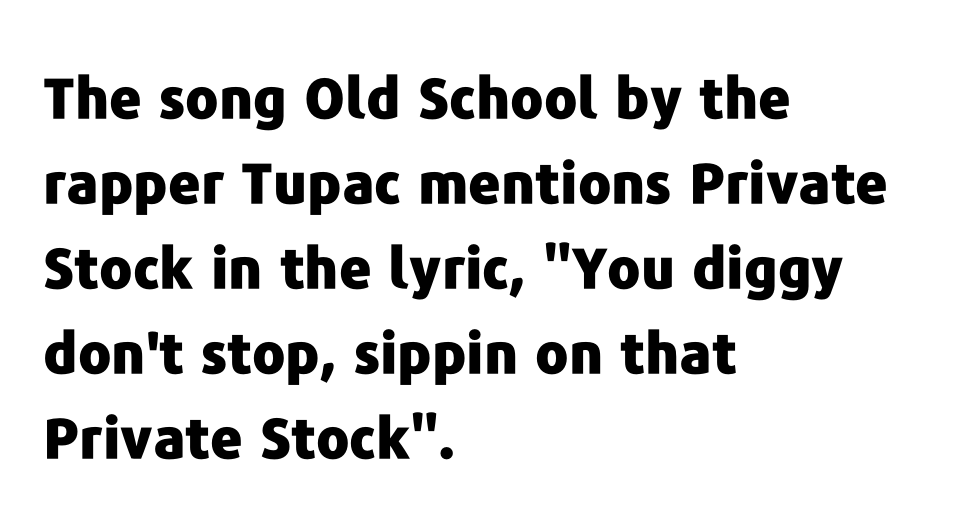
The rendering keeps characters at their native spacing. Spacing verdict: proportional, widths tailored to each character. The type family on display is of the sans-serif kind. A student would call this left alignment; a typographer would say flush left, rag right. Quick note: underline off. Compared with an ordinary text face, these strokes are far heavier — a full bold.
